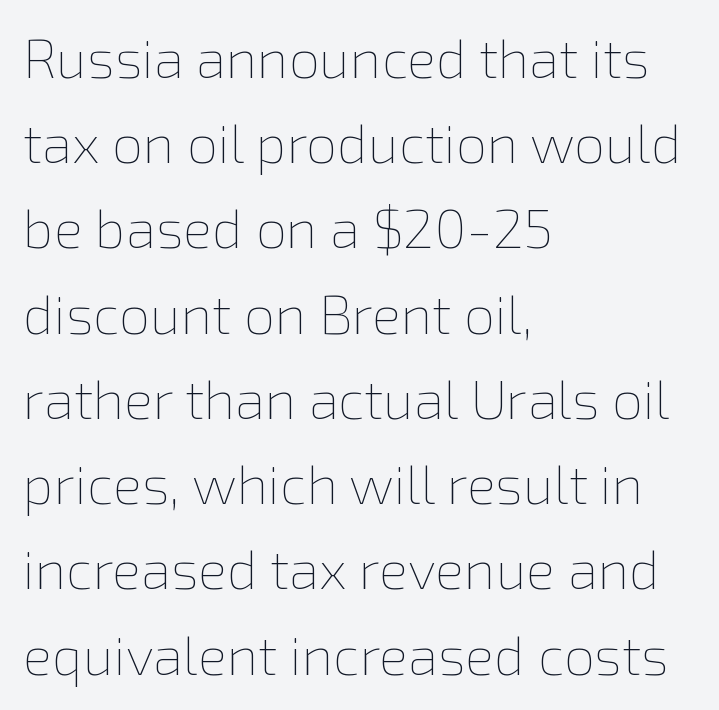
Plain, unruled lines of type. Each word holds together tightly as a unit, with standard inter-letter gaps. Leading: standard. The ragged edge is on the right, which tells us the setting is flush left. The rendering uses natural spacing where letterforms have individual widths. Posture: upright roman.
